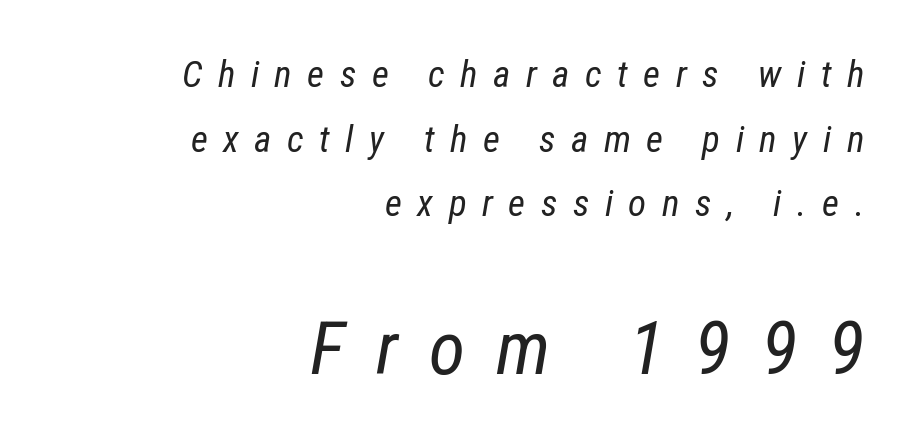
Q: Is the text bold? A: No.
Q: Is the text italic (slanted)? A: Yes, it leans right by about 12 degrees.
Q: Is the text underlined? A: No.
Q: How is the paragraph aligned? A: Right-aligned.
Q: Is the spacing between letters normal or unusually wide? A: Unusually wide.
Q: Which block of text is set in a larger size, the first (top) or the second (bottom)? A: The second (bottom) one.
Q: Width (condensed, normal, or wide)? A: Condensed.
Q: Stroke contrast? A: Low.
Q: x-height? A: Medium.
Q: Monospaced? A: No.
